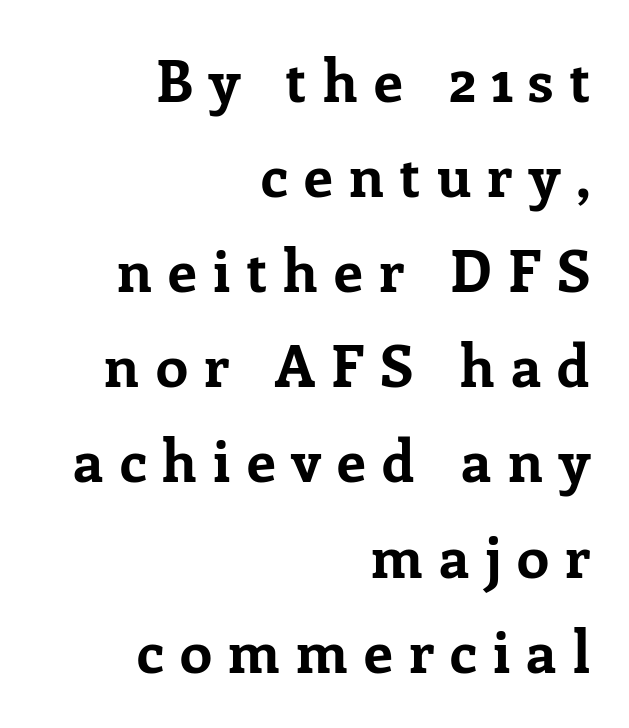
In terms of posture, this sample is upright. Pretty heavy lettering here — definitely bold. The vertical gap from one line to the next is medium. Observe the serifs anchoring each vertical stroke in this sample. Line ends are locked; line starts wander.
